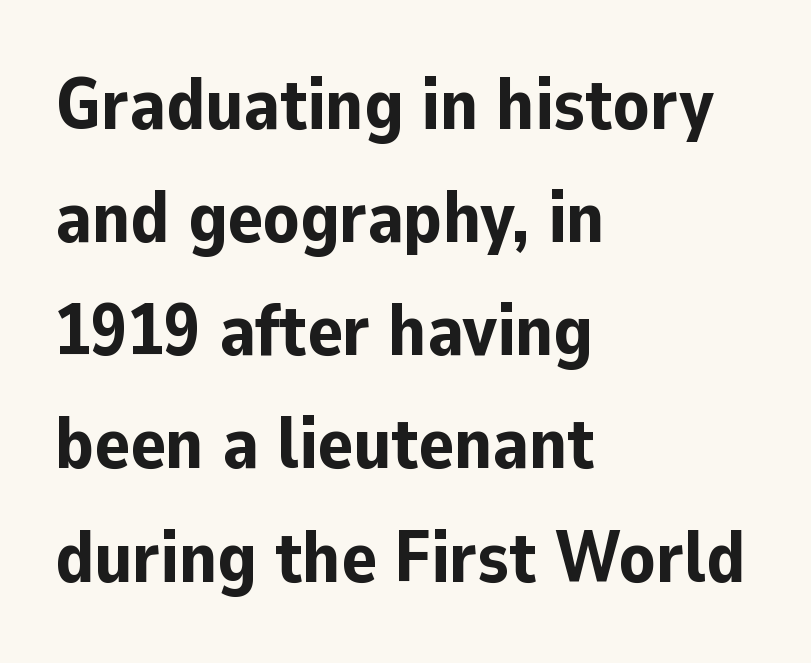
{"serif": "no", "italic": "no", "bold": "yes", "weight": "bold", "width": "normal", "stroke_contrast": "low", "x_height": "medium", "monospaced": "no", "underline": "no", "align": "left", "line_spacing": "normal", "line_spacing_ratio": 1.55, "letter_spacing": "normal", "letter_spacing_em": 0.0, "glyph_px": 73}
